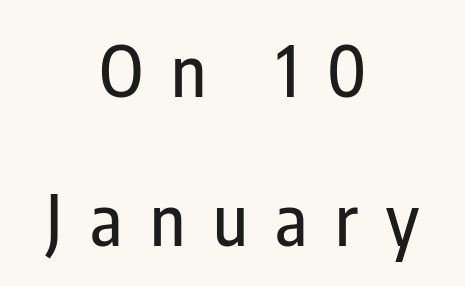
Q: Is the text italic (slanted)? A: No, it is upright.
Q: Is the typeface a serif or a sans-serif typeface? A: Sans-serif.
Q: Is the text underlined? A: No.
Q: How is the paragraph aligned? A: Centered.
Q: Is the spacing between letters normal or unusually wide? A: Unusually wide.
Q: Is the spacing between lines tight, normal or loose? A: Loose.
Q: Width (condensed, normal, or wide)? A: Condensed.
Q: Stroke contrast? A: Low.
Q: x-height? A: Medium.
Q: Monospaced? A: No.
